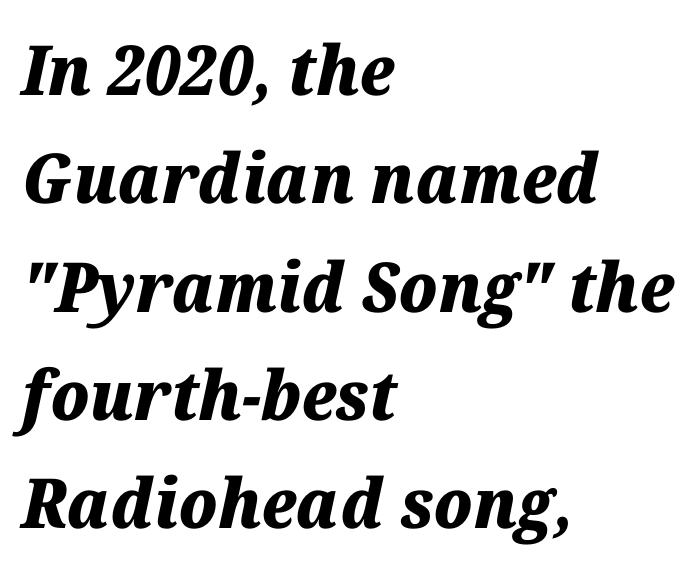
The image shows 69 px heavy type, italic (leaning right); set left-aligned, normal line spacing (1.57x), normal letter spacing, not underlined; medium stroke contrast and a medium x-height.
